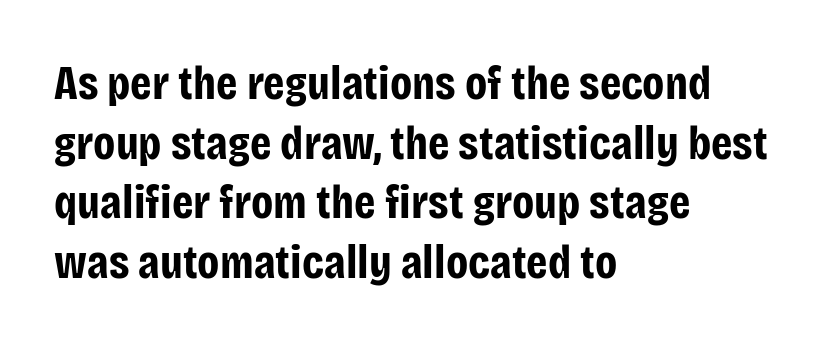
Regarding serifs, this sample does without them. A full-strength bold gives these letters their thick strokes. Which margin do the lines hug? The left one — the right edge is uneven. This sample uses plain, unmodified letter spacing. Designer's note — italics off, roman on.
